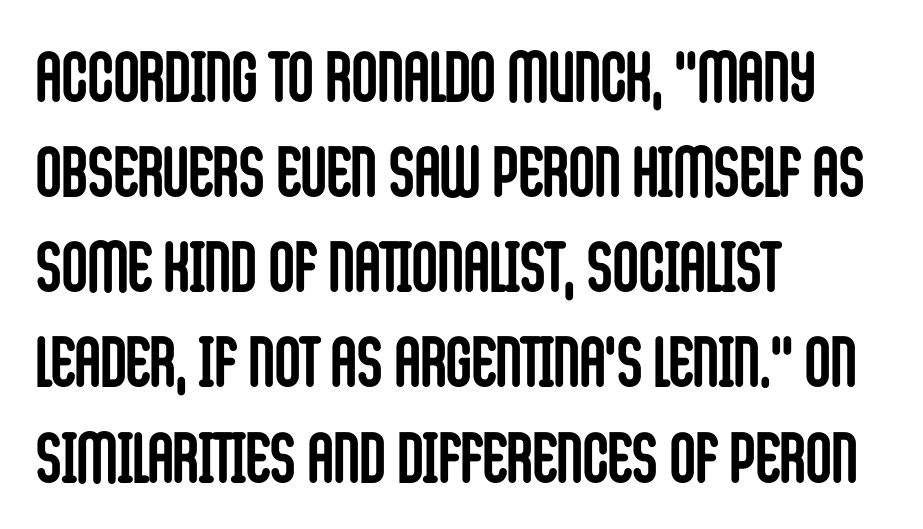
{"serif": "no", "italic": "no", "bold": "yes", "weight": "semibold", "width": "condensed", "stroke_contrast": "low", "x_height": "large", "monospaced": "no", "underline": "no", "align": "left", "line_spacing": "normal", "line_spacing_ratio": 1.34, "letter_spacing": "normal", "letter_spacing_em": 0.0, "glyph_px": 71}
